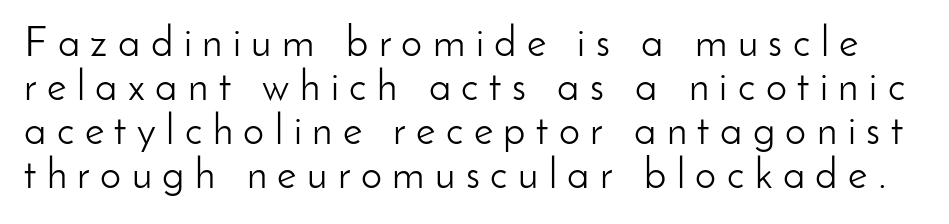
Q: Is the text bold? A: No.
Q: Is the text italic (slanted)? A: No, it is upright.
Q: Is the typeface a serif or a sans-serif typeface? A: Sans-serif.
Q: Is the text underlined? A: No.
Q: Is the spacing between letters normal or unusually wide? A: Unusually wide.
Q: Is the spacing between lines tight, normal or loose? A: Tight.
Q: Width (condensed, normal, or wide)? A: Normal.
Q: Stroke contrast? A: Low.
Q: x-height? A: Small.
Q: Monospaced? A: No.
